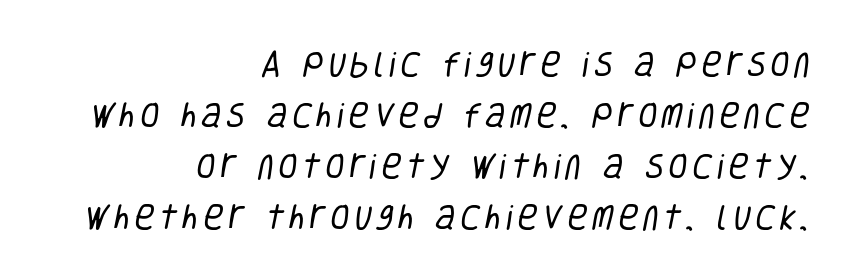
The image shows 28 px regular-weight, condensed sans-serif type; set right-aligned, line spacing 1.82x, not underlined; low stroke contrast and a large x-height.
